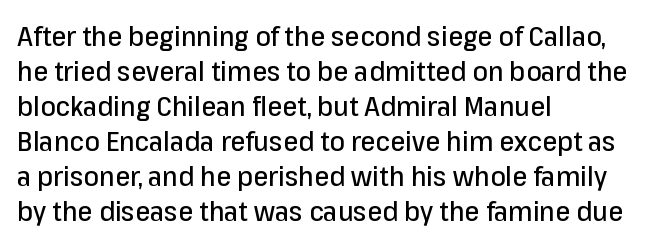
{"italic": "no", "underline": "no", "align": "left", "line_spacing": "normal", "line_spacing_ratio": 1.3, "letter_spacing": "normal", "letter_spacing_em": 0.0, "glyph_px": 27}
